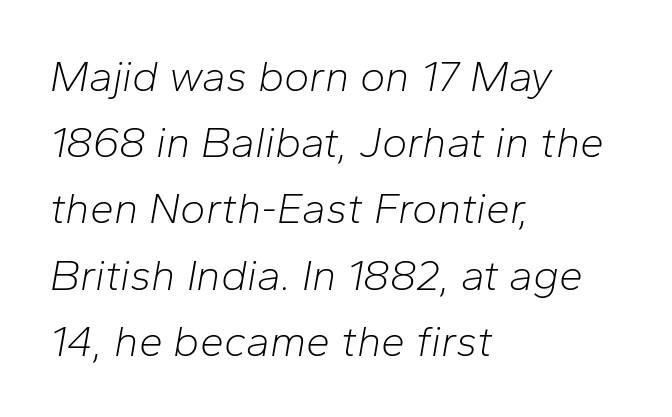
{"italic": "yes", "lean": "right", "slant_degrees": 10, "bold": "no", "weight": "light", "width": "normal", "stroke_contrast": "low", "x_height": "medium", "monospaced": "no", "underline": "no", "align": "left", "line_spacing": "normal", "line_spacing_ratio": 1.54, "letter_spacing": "normal", "letter_spacing_em": 0.0, "glyph_px": 43}
